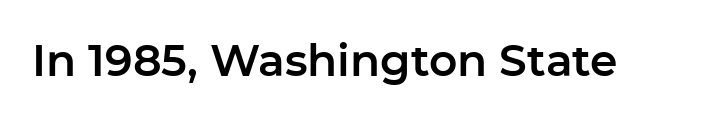
This rendering employs a face without finishing strokes, i.e., a sans-serif. The passage shown is typed in a proportional face where columns would drift. The gaps between neighbouring characters are ordinary and unremarkable. Do the letters lean? They stand straight. This rendering features lettering with no underline.
